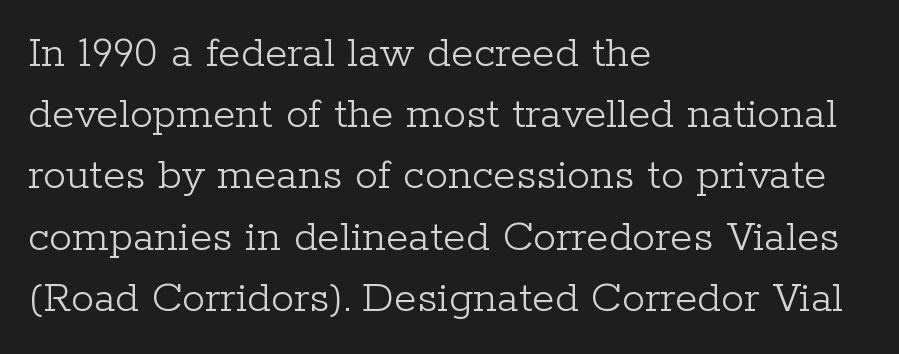
Q: Is the text bold? A: No.
Q: Is the text italic (slanted)? A: No, it is upright.
Q: Is the typeface a serif or a sans-serif typeface? A: Serif.
Q: Is the text underlined? A: No.
Q: How is the paragraph aligned? A: Left-aligned.
Q: Is the spacing between letters normal or unusually wide? A: Normal.
Q: Is the spacing between lines tight, normal or loose? A: Normal.
Q: Width (condensed, normal, or wide)? A: Normal.
Q: Stroke contrast? A: Low.
Q: x-height? A: Medium.
Q: Monospaced? A: No.
